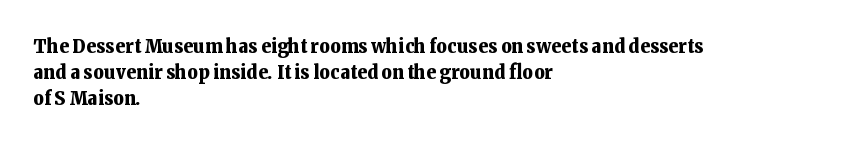
The lettering holds an erect, upright posture throughout. The text block is weighted toward the left margin, trailing off unevenly rightward. The strokes are fattened all the way to bold. Bare-footed words on every line.
